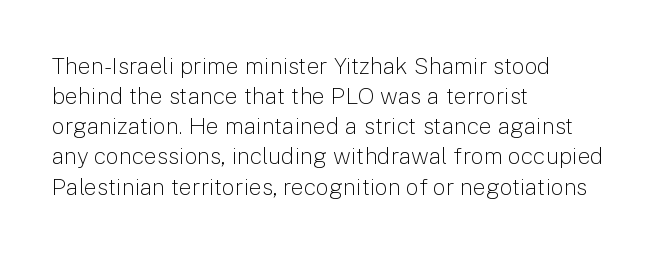
The image shows 23 px text type, upright; set left-aligned, normal line spacing (1.31x), normal letter spacing, not underlined.
